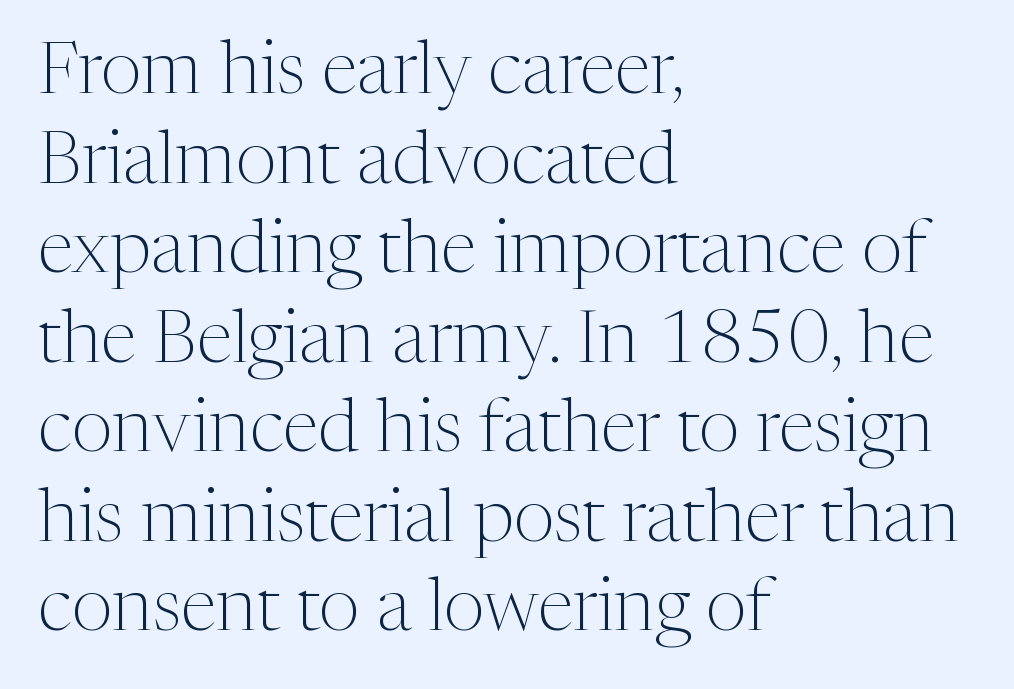
The image shows 74 px light serif type, upright; set left-aligned, line spacing 1.21x, normal letter spacing, not underlined; medium stroke contrast and a medium x-height.
